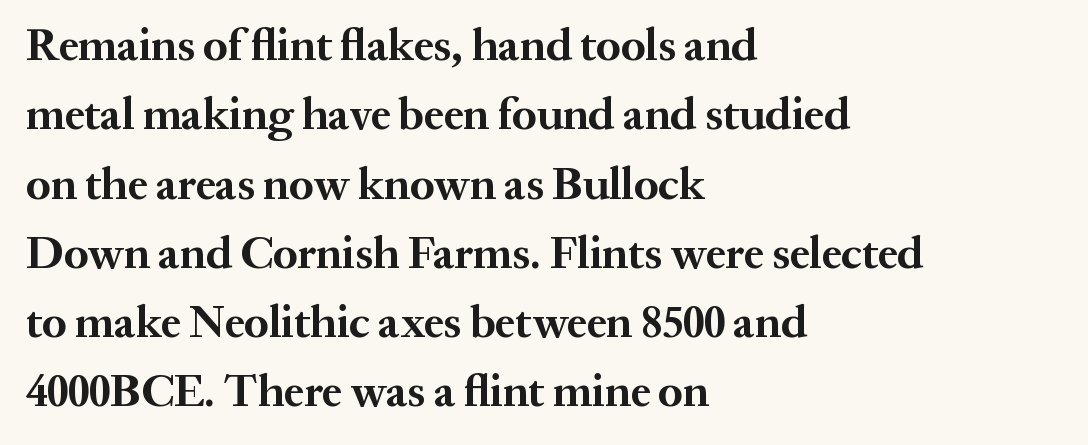
{"serif": "yes", "italic": "no", "bold": "yes", "weight": "bold", "width": "normal", "stroke_contrast": "medium", "x_height": "medium", "monospaced": "no", "underline": "no", "align": "left", "line_spacing": "normal", "line_spacing_ratio": 1.54, "letter_spacing": "normal", "letter_spacing_em": 0.0, "glyph_px": 45}
